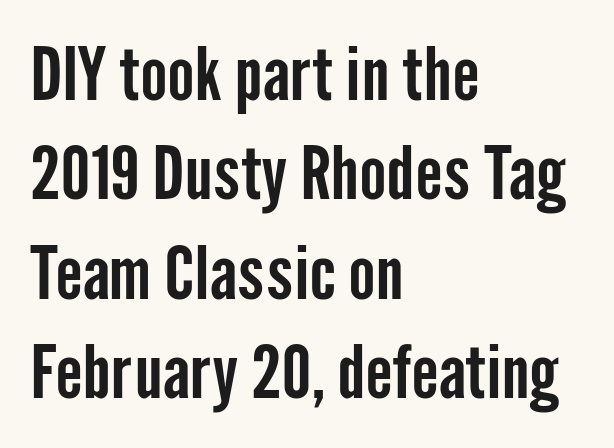
Tracking value appears to be zero — textbook default spacing. Does the type have serifs? No, each stem ends abruptly. The area under the type is left untouched. The passage is arranged the way most books set body copy — flush left. Vertical spacing — default. Here the designer chose a conventional face with non-uniform glyph widths.
